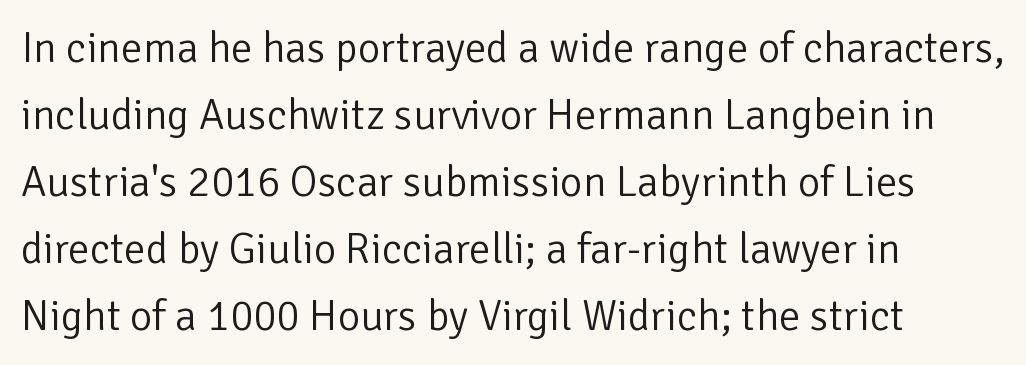
Quick note: not italic, upright. The passage shown is not underscored anywhere. The rag falls on the right side of this text block. Each letter keeps its own natural width here, so spacing adapts to shape. Tracking here is standard; glyphs follow each other at the usual distance.
